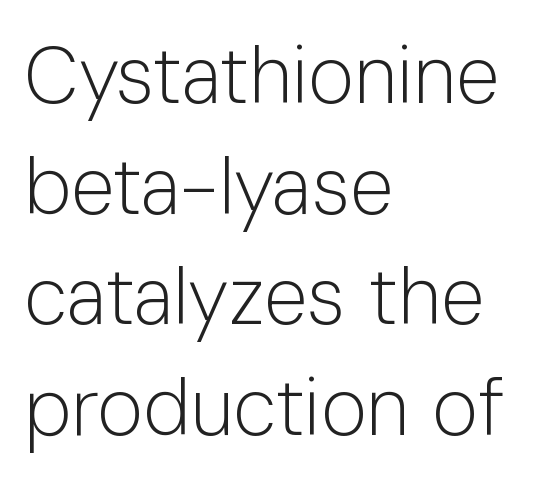
Q: Is the text bold? A: No.
Q: Is the text italic (slanted)? A: No, it is upright.
Q: Is the typeface a serif or a sans-serif typeface? A: Sans-serif.
Q: Is the text underlined? A: No.
Q: How is the paragraph aligned? A: Left-aligned.
Q: Is the spacing between letters normal or unusually wide? A: Normal.
Q: Is the spacing between lines tight, normal or loose? A: Normal.
Q: Width (condensed, normal, or wide)? A: Normal.
Q: Stroke contrast? A: Low.
Q: x-height? A: Medium.
Q: Monospaced? A: No.
